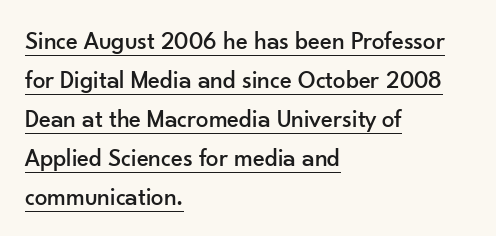
{"italic": "no", "underline": "yes", "align": "left", "line_spacing": "normal", "line_spacing_ratio": 1.56, "letter_spacing": "normal", "letter_spacing_em": 0.0, "glyph_px": 25}
